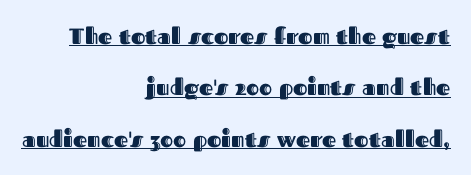
Q: Is the text italic (slanted)? A: No, it is upright.
Q: Is the text underlined? A: Yes.
Q: How is the paragraph aligned? A: Right-aligned.
Q: Is the spacing between letters normal or unusually wide? A: Normal.
Q: Is the spacing between lines tight, normal or loose? A: Loose.
